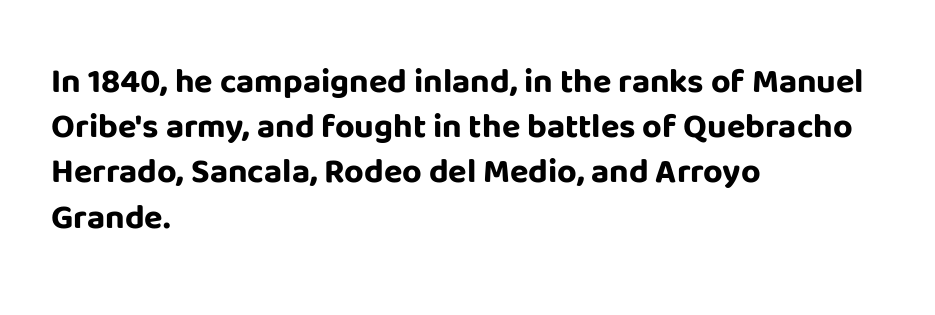
{"serif": "no", "italic": "no", "bold": "yes", "weight": "bold", "width": "normal", "stroke_contrast": "low", "x_height": "large", "monospaced": "no", "underline": "no", "align": "left", "line_spacing": "normal", "line_spacing_ratio": 1.33, "letter_spacing": "normal", "letter_spacing_em": 0.0, "glyph_px": 34}
